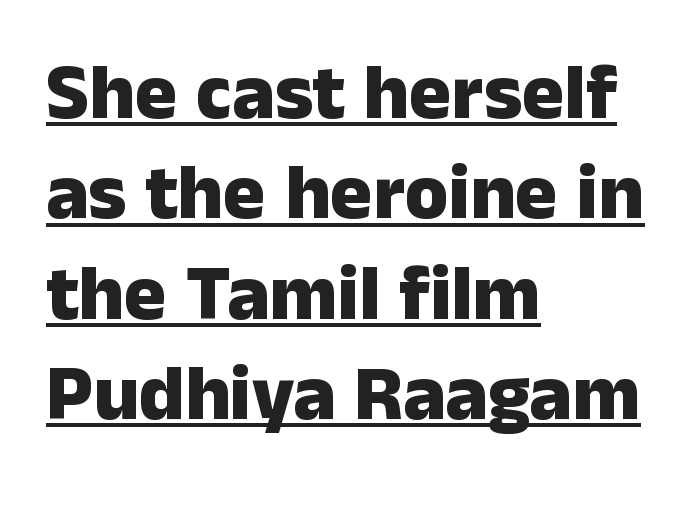
Q: Is the text bold? A: Yes.
Q: Is the text italic (slanted)? A: No, it is upright.
Q: Is the typeface a serif or a sans-serif typeface? A: Sans-serif.
Q: Is the text underlined? A: Yes.
Q: How is the paragraph aligned? A: Left-aligned.
Q: Is the spacing between letters normal or unusually wide? A: Normal.
Q: Is the spacing between lines tight, normal or loose? A: Normal.
Q: Width (condensed, normal, or wide)? A: Normal.
Q: Stroke contrast? A: Low.
Q: x-height? A: Medium.
Q: Monospaced? A: No.
